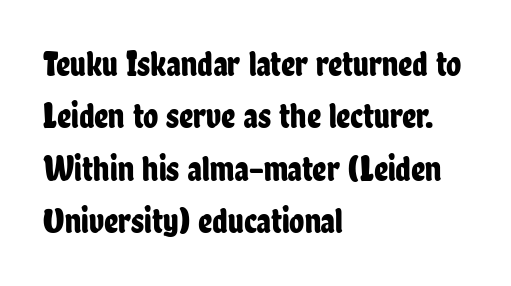
{"serif": "no", "italic": "no", "width": "condensed", "stroke_contrast": "low", "x_height": "medium", "monospaced": "no", "underline": "no", "align": "left", "line_spacing": "normal", "line_spacing_ratio": 1.5, "letter_spacing": "normal", "letter_spacing_em": 0.0, "glyph_px": 35}
